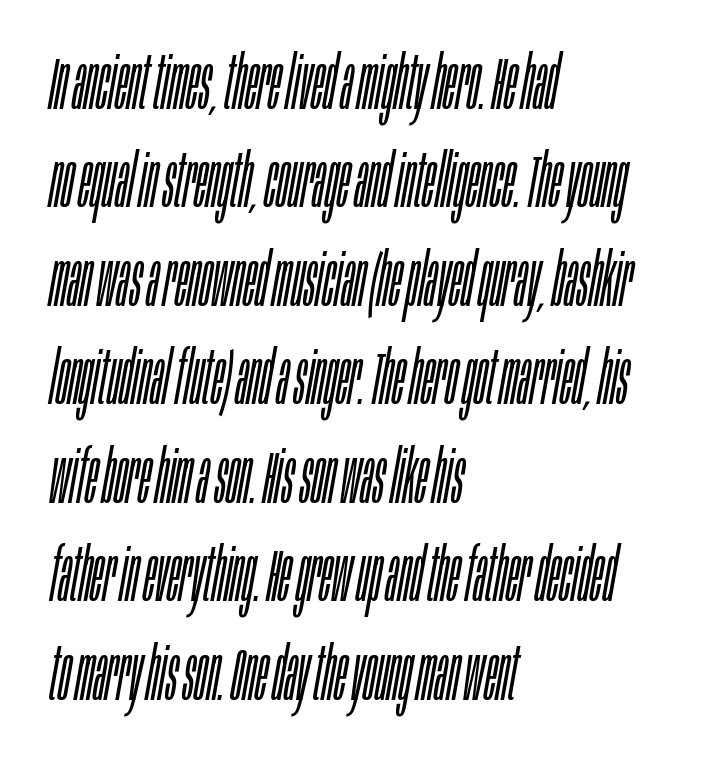
{"italic": "yes", "lean": "right", "slant_degrees": 10, "bold": "no", "weight": "light", "width": "condensed", "stroke_contrast": "low", "x_height": "large", "monospaced": "no", "underline": "no", "align": "left", "line_spacing": "normal", "line_spacing_ratio": 1.33, "letter_spacing": "normal", "letter_spacing_em": 0.0, "glyph_px": 74}
